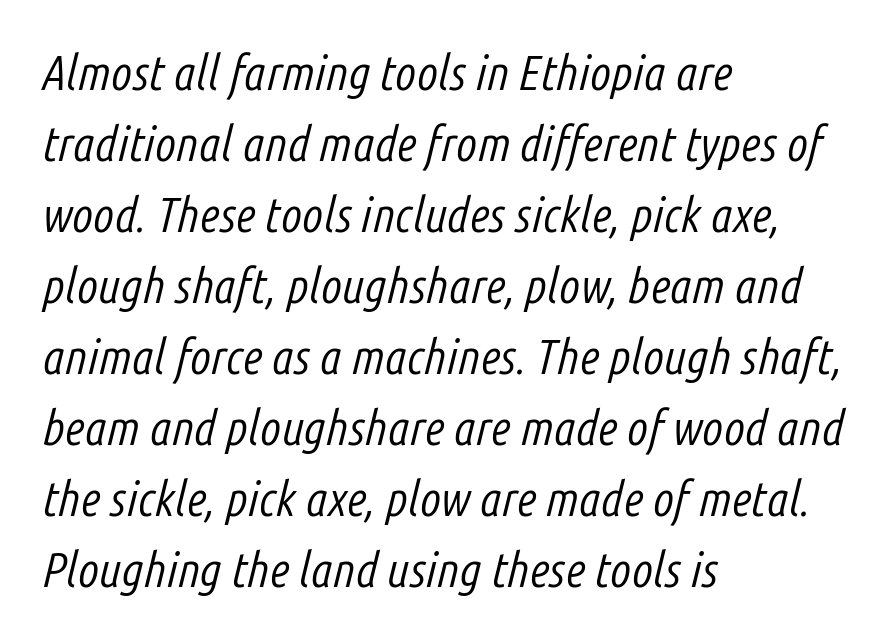
{"italic": "yes", "lean": "right", "slant_degrees": 14, "bold": "no", "weight": "light", "width": "condensed", "stroke_contrast": "low", "x_height": "medium", "monospaced": "no", "underline": "no", "align": "left", "line_spacing": "normal", "line_spacing_ratio": 1.45, "letter_spacing": "normal", "letter_spacing_em": 0.0, "glyph_px": 49}
